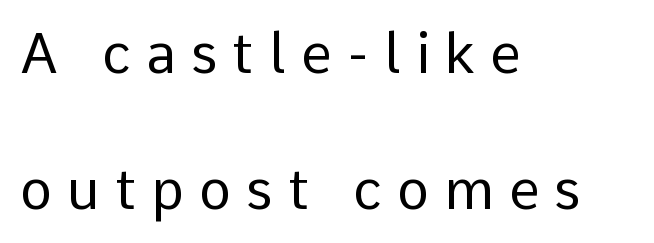
Teacher's note: observe the even left margin — that is flush-left alignment. What kind of face is this? One without serifs — a sans. The rendering uses natural spacing where letterforms have individual widths. Unbolded letterforms with no extra heft.
